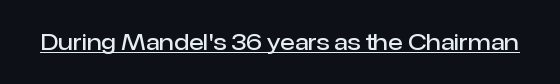
Typesetter's note: demi weight, one step under bold. This sample uses plain, unmodified letter spacing. Honestly, the underline is the first thing you notice here. A typesetter would mark this as roman, not italic.
